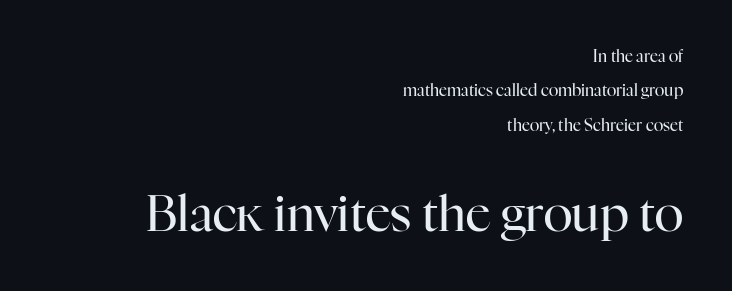
Q: Is the text bold? A: No.
Q: Is the text italic (slanted)? A: No, it is upright.
Q: Is the typeface a serif or a sans-serif typeface? A: Serif.
Q: Is the text underlined? A: No.
Q: How is the paragraph aligned? A: Right-aligned.
Q: Is the spacing between letters normal or unusually wide? A: Normal.
Q: Is the spacing between lines tight, normal or loose? A: Loose.
Q: Which block of text is set in a larger size, the first (top) or the second (bottom)? A: The second (bottom) one.
Q: Width (condensed, normal, or wide)? A: Normal.
Q: Stroke contrast? A: High.
Q: x-height? A: Medium.
Q: Monospaced? A: No.
